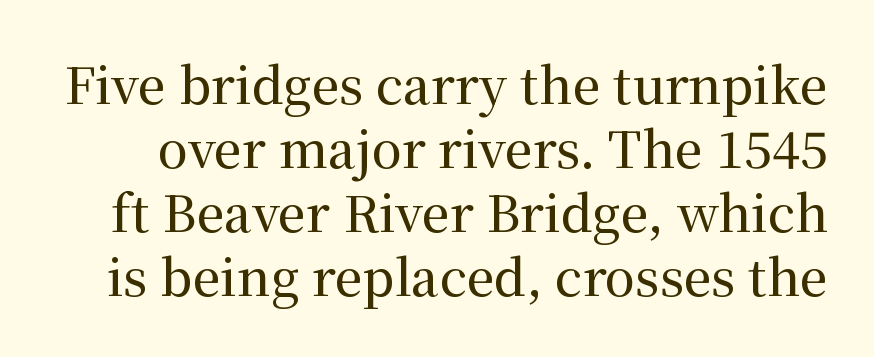
Q: Is the text italic (slanted)? A: No, it is upright.
Q: Is the typeface a serif or a sans-serif typeface? A: Serif.
Q: Is the text underlined? A: No.
Q: Is the spacing between letters normal or unusually wide? A: Normal.
Q: Is the spacing between lines tight, normal or loose? A: Normal.
Q: Width (condensed, normal, or wide)? A: Normal.
Q: Stroke contrast? A: Medium.
Q: x-height? A: Medium.
Q: Monospaced? A: No.
